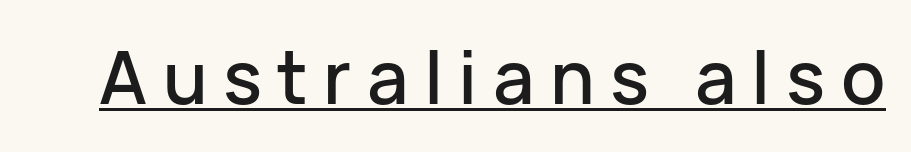
Q: Is the text italic (slanted)? A: No, it is upright.
Q: Is the typeface a serif or a sans-serif typeface? A: Sans-serif.
Q: Is the text underlined? A: Yes.
Q: Is the spacing between letters normal or unusually wide? A: Unusually wide.
Q: Width (condensed, normal, or wide)? A: Normal.
Q: Stroke contrast? A: Low.
Q: x-height? A: Medium.
Q: Monospaced? A: No.
